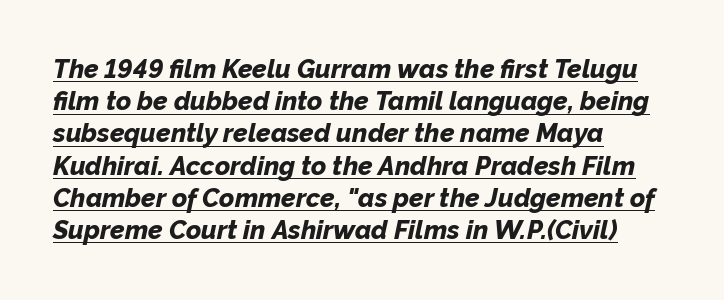
Letter spacing: default. Does the lettering tilt? It does — this is italic. Emphasis is given by a line drawn under the lettering. Every row of glyphs begins at an identical x-position on the left. As a designer I'd log this as weight 700, bold.
